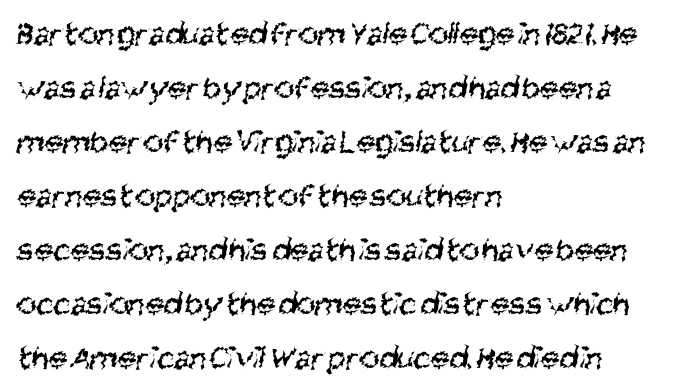
This sample uses a sans-serif face. The line-height multiplier appears to be the usual default. Compared with typical body copy, the letter spacing here is the same. The font sits on the lighter half of the weight spectrum, regular included. Do the characters align in a grid? No, the font is proportional.
